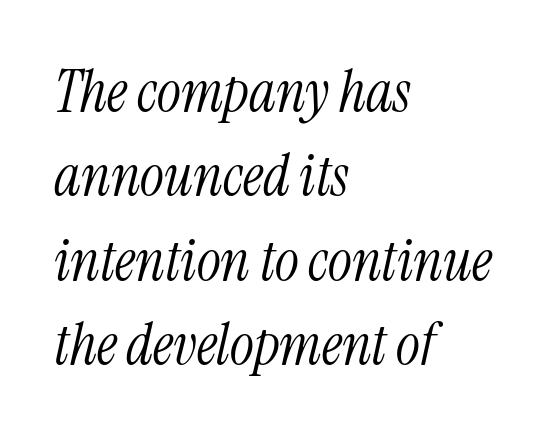
Q: Is the text bold? A: No.
Q: Is the text italic (slanted)? A: Yes, it leans right by about 13 degrees.
Q: Is the typeface a serif or a sans-serif typeface? A: Serif.
Q: Is the text underlined? A: No.
Q: How is the paragraph aligned? A: Left-aligned.
Q: Is the spacing between letters normal or unusually wide? A: Normal.
Q: Is the spacing between lines tight, normal or loose? A: Normal.
Q: Width (condensed, normal, or wide)? A: Condensed.
Q: Stroke contrast? A: Medium.
Q: x-height? A: Medium.
Q: Monospaced? A: No.
